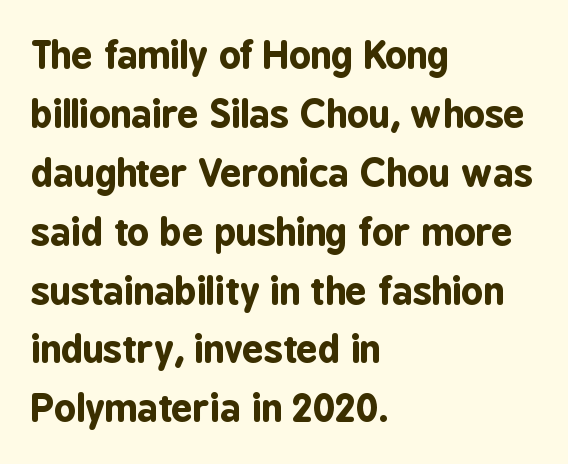
Caption: multi-line text, flush left, ragged right. Compared with typical paragraphs, the rows here are spaced about the same. The letters stand upright; this is a roman face. The typesetting leans heavy: a genuine bold. What stands out about the letter spacing? Nothing — it is the standard amount.
